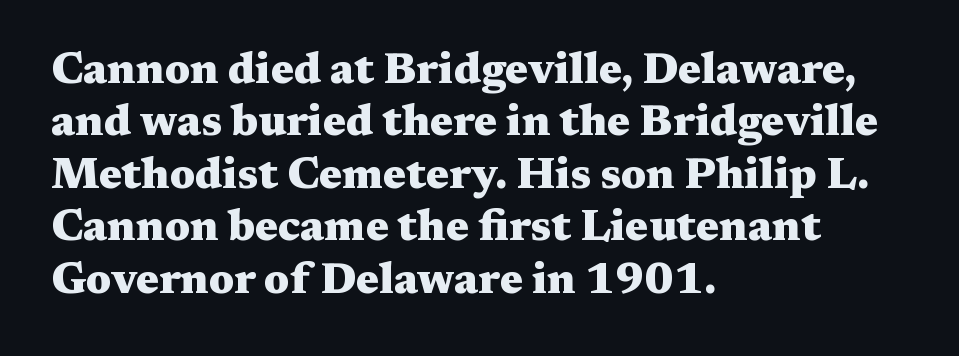
Left-aligned paragraph, ragged on the right. Glance below the letters and you will spot only blank space. Little horizontal feet cap the strokes, marking this as serif type. Set as a true bold cut, around the 700 mark. Every stem runs plumb, perpendicular to the baseline.
